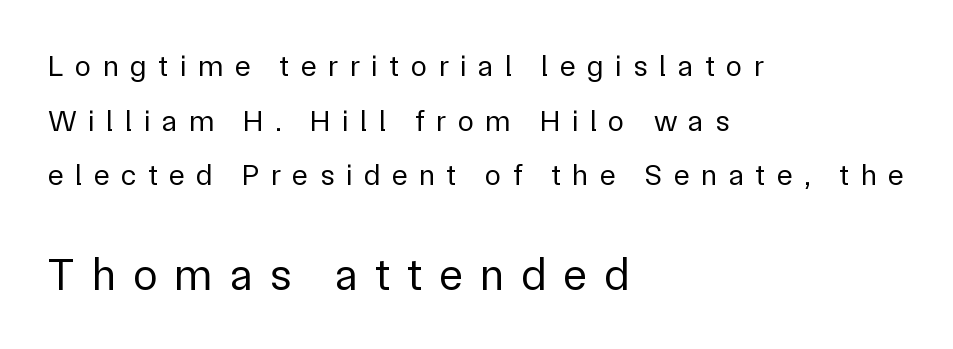
The image shows 45 px regular-weight sans-serif type, upright; set left-aligned, line spacing 1.82x, unusually wide letter spacing (+0.38 em), not underlined; the second (bottom) block is 1.5x larger; low stroke contrast and a medium x-height.
